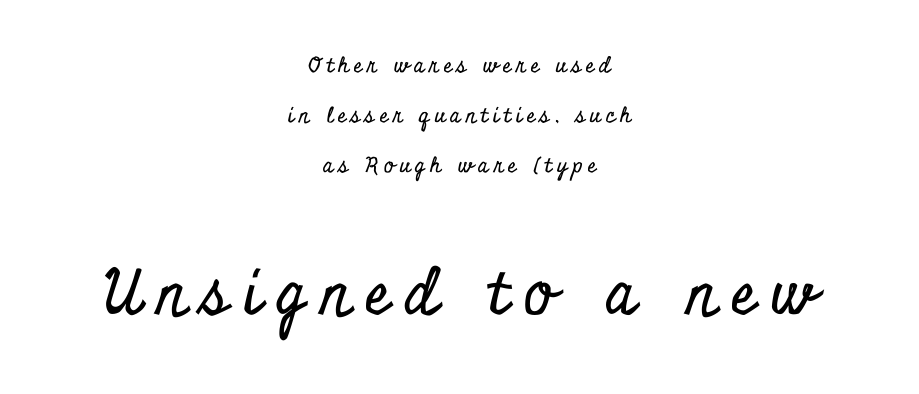
Q: Is the text italic (slanted)? A: Yes.
Q: Is the typeface a serif or a sans-serif typeface? A: Serif.
Q: Is the text underlined? A: No.
Q: How is the paragraph aligned? A: Centered.
Q: Is the spacing between letters normal or unusually wide? A: Unusually wide.
Q: Is the spacing between lines tight, normal or loose? A: Loose.
Q: Which block of text is set in a larger size, the first (top) or the second (bottom)? A: The second (bottom) one.
Q: Width (condensed, normal, or wide)? A: Condensed.
Q: Stroke contrast? A: Low.
Q: x-height? A: Small.
Q: Monospaced? A: No.
